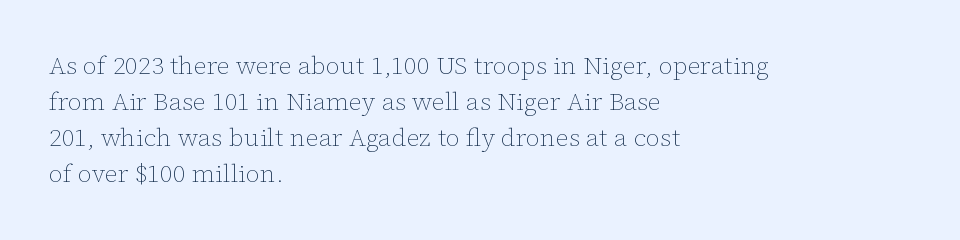
The rendering anchors every line to the left-hand side. Words appear dense and cohesive because spacing is normal. Does the leading feel generous? No, just average. A quiet, ordinary-to-light weight characterises the typeface.
